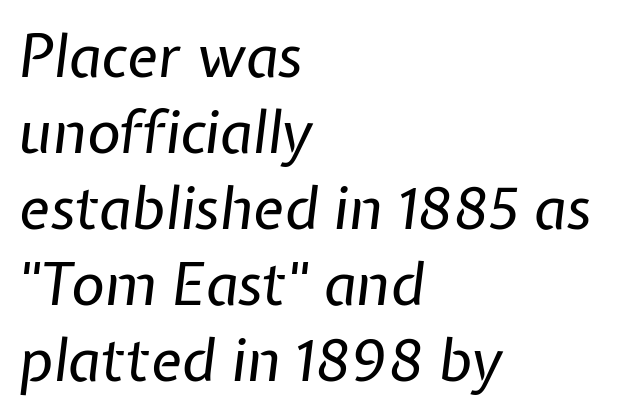
The image shows 58 px regular-weight type, italic (leaning right); set left-aligned, normal line spacing (1.31x), normal letter spacing, not underlined; low stroke contrast and a medium x-height.
